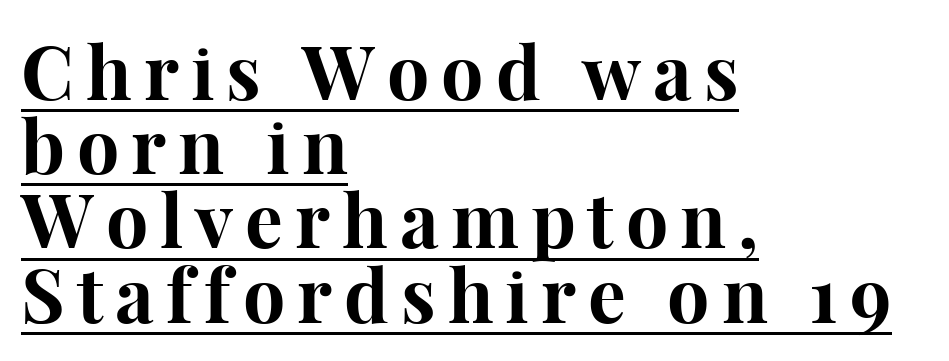
{"serif": "yes", "italic": "no", "bold": "yes", "weight": "bold", "width": "normal", "stroke_contrast": "high", "x_height": "medium", "monospaced": "no", "underline": "yes", "align": "left", "line_spacing": "tight", "line_spacing_ratio": 0.99, "glyph_px": 75}
